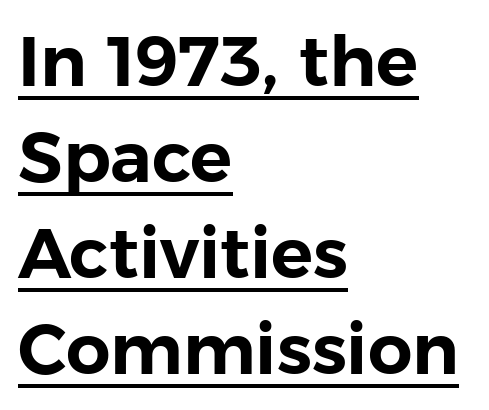
{"serif": "no", "italic": "no", "width": "normal", "stroke_contrast": "low", "x_height": "medium", "monospaced": "no", "underline": "yes", "align": "left", "line_spacing": "normal", "line_spacing_ratio": 1.37, "letter_spacing": "normal", "letter_spacing_em": 0.0, "glyph_px": 70}
